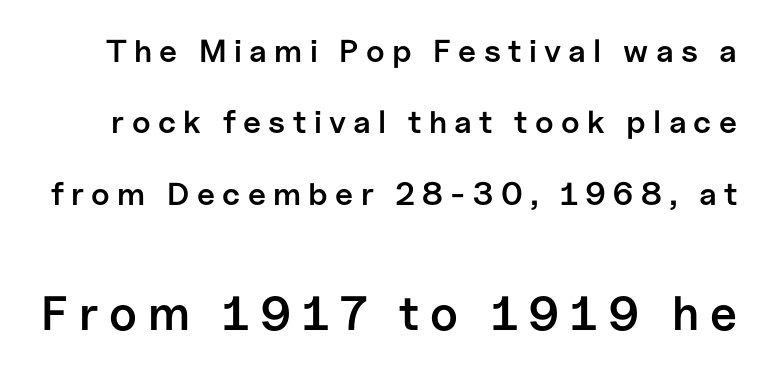
{"serif": "no", "italic": "no", "bold": "semi", "weight": "semibold", "width": "normal", "stroke_contrast": "low", "x_height": "medium", "monospaced": "no", "underline": "no", "line_spacing": "loose", "line_spacing_ratio": 2.23, "letter_spacing": "wide", "letter_spacing_em": 0.23, "larger_block": "second", "size_ratio": 1.5, "glyph_px": 48}
